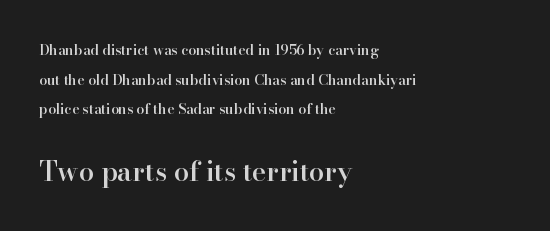
{"italic": "no", "bold": "semi", "underline": "no", "align": "left", "line_spacing": "loose", "line_spacing_ratio": 2.12, "letter_spacing": "normal", "letter_spacing_em": 0.0, "larger_block": "second", "size_ratio": 1.93, "glyph_px": 27}
